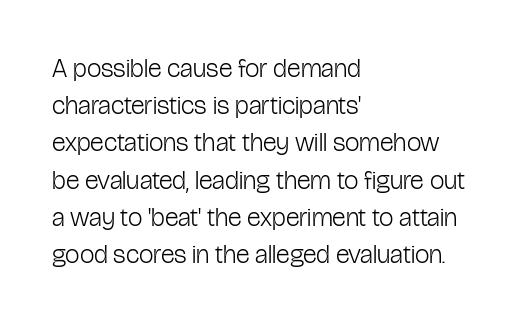
{"italic": "no", "bold": "no", "underline": "no", "align": "left", "line_spacing": "normal", "line_spacing_ratio": 1.43, "letter_spacing": "normal", "letter_spacing_em": 0.0, "glyph_px": 26}
